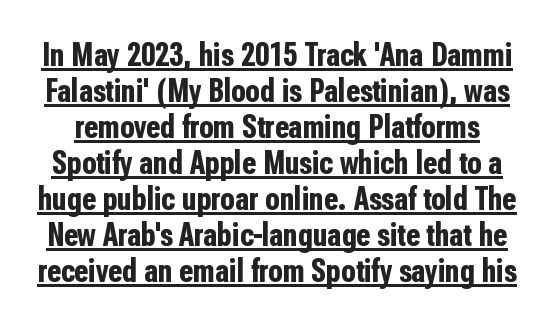
Q: Is the text bold? A: Yes.
Q: Is the text italic (slanted)? A: No, it is upright.
Q: Is the typeface a serif or a sans-serif typeface? A: Sans-serif.
Q: Is the text underlined? A: Yes.
Q: Is the spacing between letters normal or unusually wide? A: Normal.
Q: Is the spacing between lines tight, normal or loose? A: Tight.
Q: Width (condensed, normal, or wide)? A: Condensed.
Q: Stroke contrast? A: Low.
Q: x-height? A: Medium.
Q: Monospaced? A: No.
